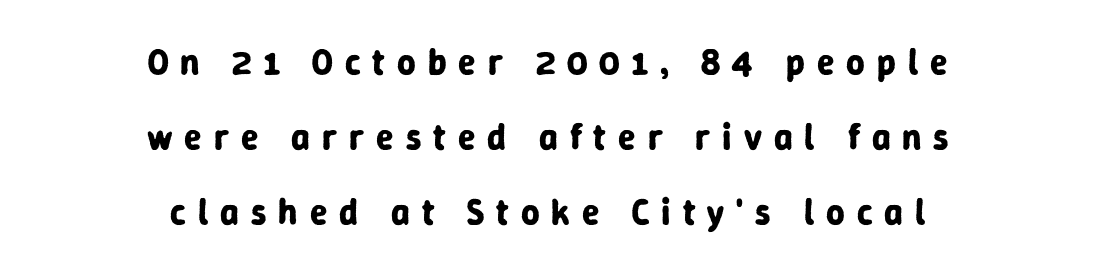
Quick note: underline off. This sample uses a sans-serif face. A typesetter would call this proportional, since set widths differ per character. Plenty of ink on the page — the face is bold. Does extra space separate the letters? Yes, quite a lot of it. Vertically, the passage feels expansive, rows floating well apart.
